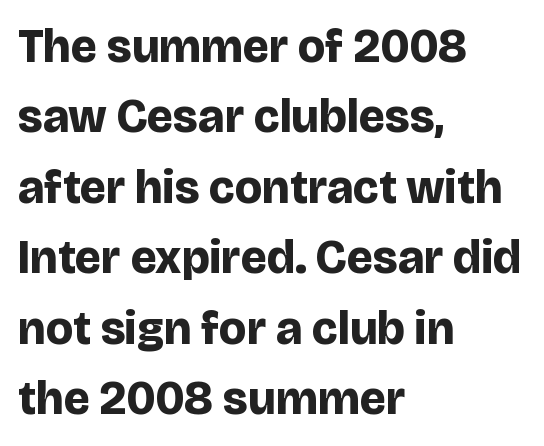
{"serif": "no", "italic": "no", "bold": "yes", "weight": "bold", "width": "normal", "stroke_contrast": "low", "x_height": "large", "monospaced": "no", "underline": "no", "align": "left", "line_spacing": "normal", "line_spacing_ratio": 1.5, "letter_spacing": "normal", "letter_spacing_em": 0.0, "glyph_px": 47}
